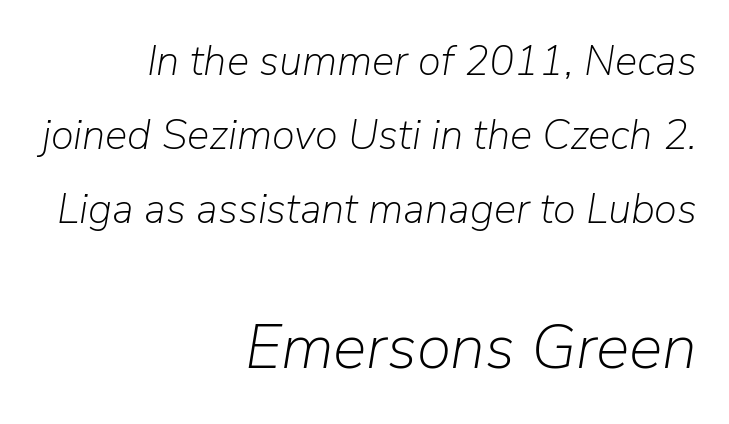
The string is rendered with underlining switched off. Horizontally, the lines are justified to the trailing edge only. In this sample the second text group is rendered at the bigger scale. The rendering uses natural spacing where letterforms have individual widths.
